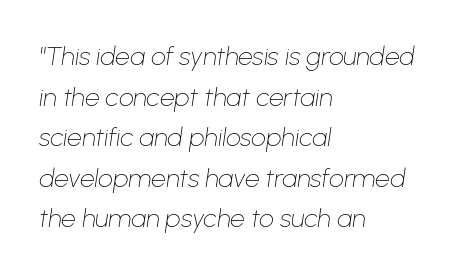
{"italic": "yes", "lean": "right", "slant_degrees": 8, "bold": "no", "underline": "no", "align": "left", "line_spacing": "normal", "line_spacing_ratio": 1.56, "letter_spacing": "normal", "letter_spacing_em": 0.0, "glyph_px": 26}
